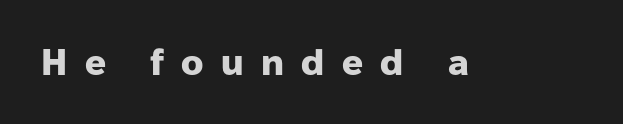
Q: Is the text bold? A: Yes.
Q: Is the text italic (slanted)? A: No, it is upright.
Q: Is the typeface a serif or a sans-serif typeface? A: Sans-serif.
Q: Is the text underlined? A: No.
Q: Is the spacing between letters normal or unusually wide? A: Unusually wide.
Q: Width (condensed, normal, or wide)? A: Normal.
Q: Stroke contrast? A: Low.
Q: x-height? A: Medium.
Q: Monospaced? A: No.
